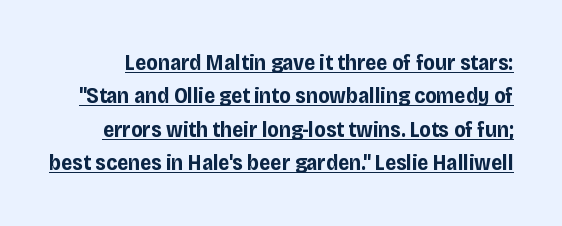
Q: Is the text bold? A: Yes.
Q: Is the text italic (slanted)? A: No, it is upright.
Q: Is the text underlined? A: Yes.
Q: Is the spacing between letters normal or unusually wide? A: Normal.
Q: Is the spacing between lines tight, normal or loose? A: Normal.
